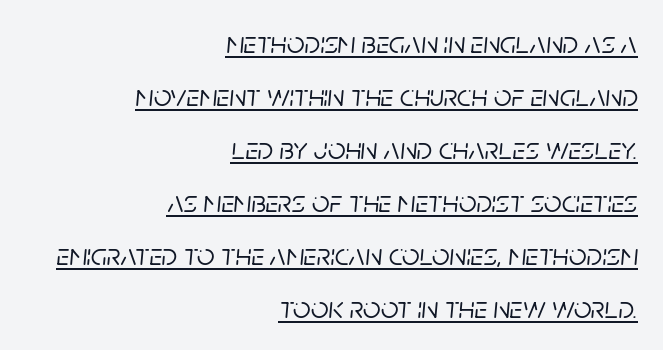
Underline: present. Where is the straight margin? On the right. The passage shown is typed in a proportional face where columns would drift. Characters follow at the spacing the type designer built in.
